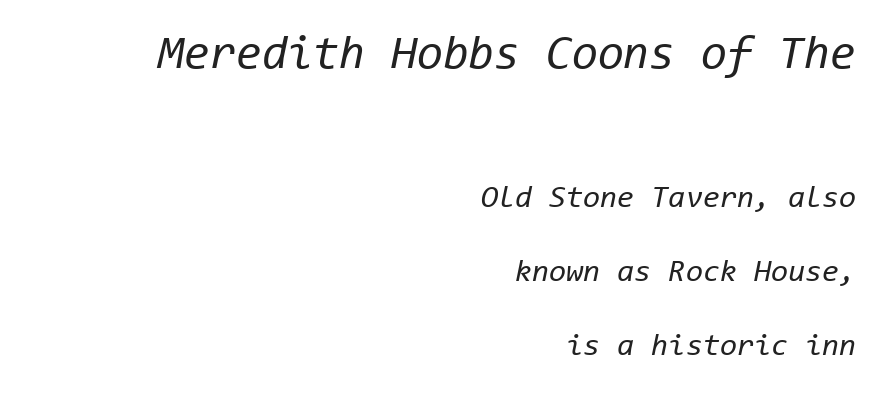
Q: Is the text bold? A: No.
Q: Is the text italic (slanted)? A: Yes, it leans right by about 11 degrees.
Q: Is the text underlined? A: No.
Q: How is the paragraph aligned? A: Right-aligned.
Q: Is the spacing between letters normal or unusually wide? A: Normal.
Q: Is the spacing between lines tight, normal or loose? A: Loose.
Q: Which block of text is set in a larger size, the first (top) or the second (bottom)? A: The first (top) one.
Q: Width (condensed, normal, or wide)? A: Normal.
Q: Stroke contrast? A: Low.
Q: x-height? A: Medium.
Q: Monospaced? A: Yes.
